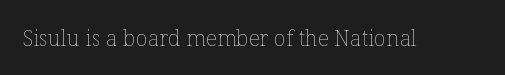
The image shows 22 px text type, upright; set normal letter spacing, not underlined.
